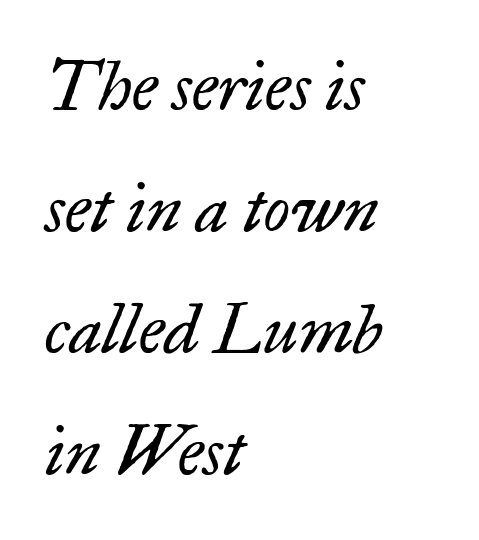
The image shows 68 px regular-weight serif type, italic (leaning right); set left-aligned, line spacing 1.79x, normal letter spacing, not underlined; low stroke contrast and a small x-height.
